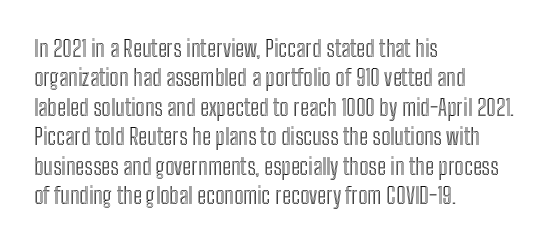
One-word summary of the alignment: left. Posture: vertical. The tracking reads as untouched default to a designer's eye. Each row of text sits above clean, open space. Does the leading feel generous? No, just average.
